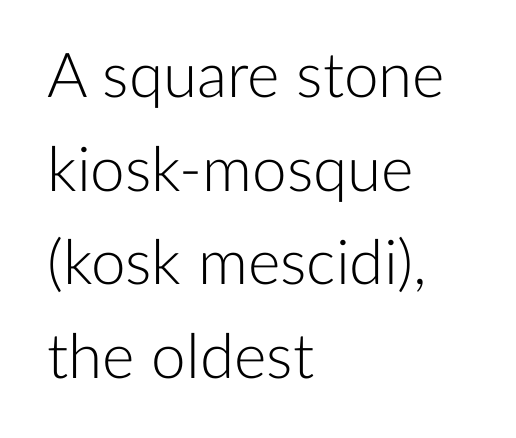
The image shows 62 px light sans-serif type, upright; set left-aligned, normal line spacing (1.51x), normal letter spacing, not underlined; low stroke contrast and a medium x-height.
